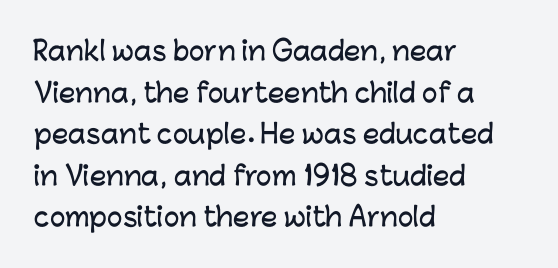
{"italic": "no", "underline": "no", "align": "left", "line_spacing": "normal", "line_spacing_ratio": 1.6, "letter_spacing": "normal", "letter_spacing_em": 0.0, "glyph_px": 26}
